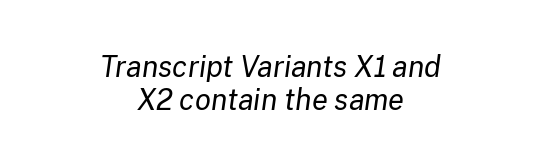
The image shows 29 px regular-weight type, italic (leaning right); set centered, tight line spacing (1.14x), normal letter spacing, not underlined; low stroke contrast and a medium x-height.
